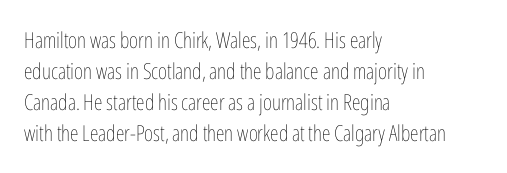
The image shows 22 px text type, upright; set left-aligned, normal line spacing (1.41x), normal letter spacing, not underlined.
